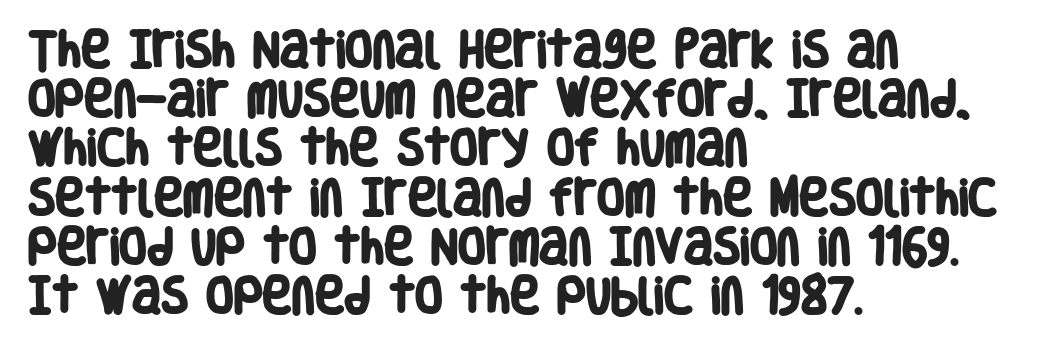
{"serif": "no", "bold": "yes", "weight": "heavy", "width": "condensed", "stroke_contrast": "low", "x_height": "large", "monospaced": "no", "underline": "no", "align": "left", "line_spacing_ratio": 1.23, "letter_spacing": "normal", "letter_spacing_em": 0.0, "glyph_px": 40}
